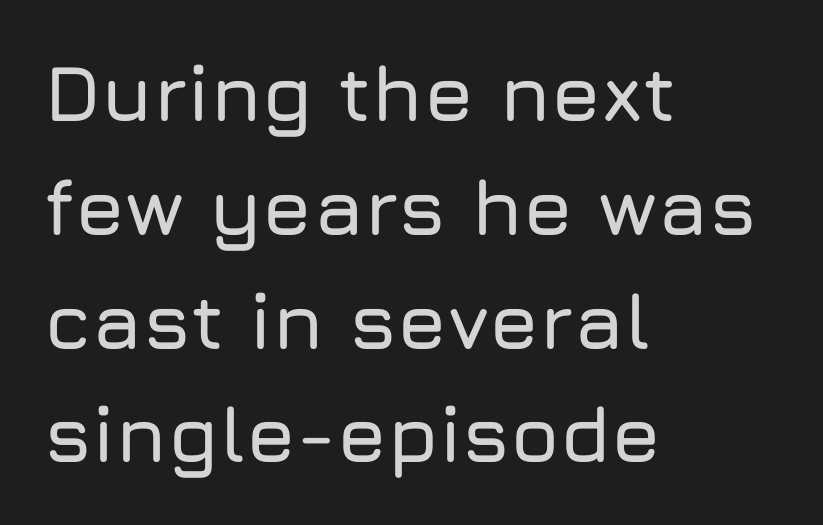
{"serif": "no", "italic": "no", "width": "normal", "stroke_contrast": "low", "x_height": "medium", "monospaced": "no", "underline": "no", "align": "left", "line_spacing": "normal", "line_spacing_ratio": 1.44, "letter_spacing": "normal", "letter_spacing_em": 0.0, "glyph_px": 79}
